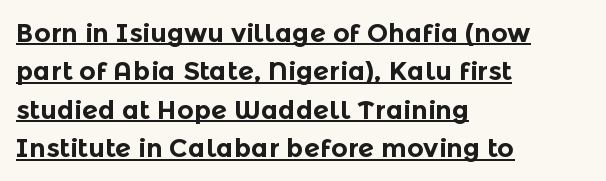
Look at the tracking — it's just the regular setting, nothing added. If you drew a line through each stem, it would be perfectly vertical. The ragged edge is on the right, which tells us the setting is flush left. Honestly, the underline is the first thing you notice here.
